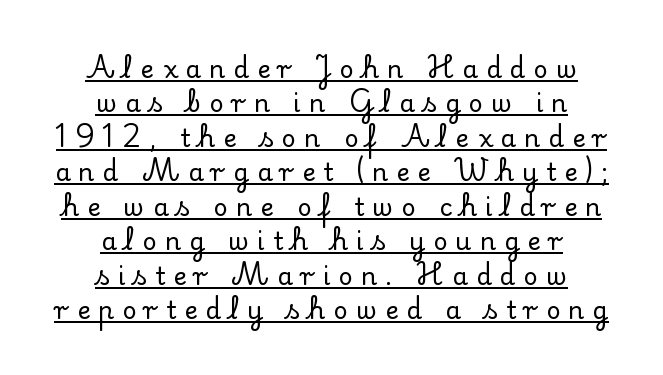
{"italic": "no", "underline": "yes", "align": "center", "line_spacing": "normal", "line_spacing_ratio": 1.38, "letter_spacing": "wide", "letter_spacing_em": 0.32, "glyph_px": 25}
